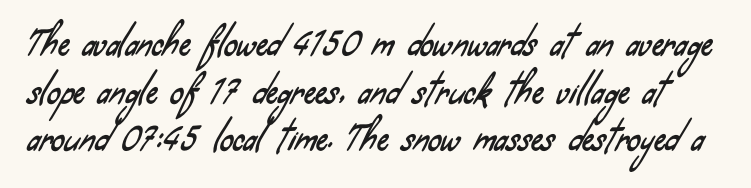
The image shows 33 px condensed sans-serif type; set normal line spacing (1.44x), normal letter spacing, not underlined; low stroke contrast and a small x-height.
